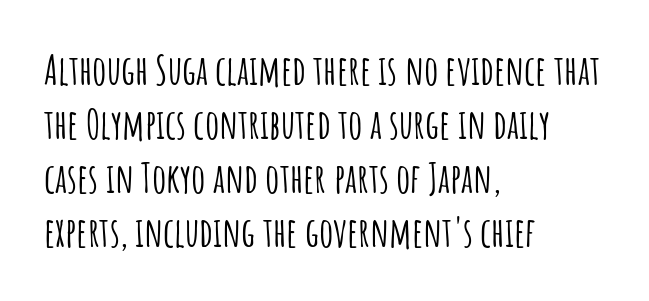
The letters advance in unequal steps, a hallmark of proportional type. Normally led — the rows are evenly, conventionally spaced. The designer went with a sans here, leaving each stem footless. The typography opts for an upright posture over an oblique one. Standard letterfit; no display-style spreading of the glyphs. The space directly below the letters is spotless.
